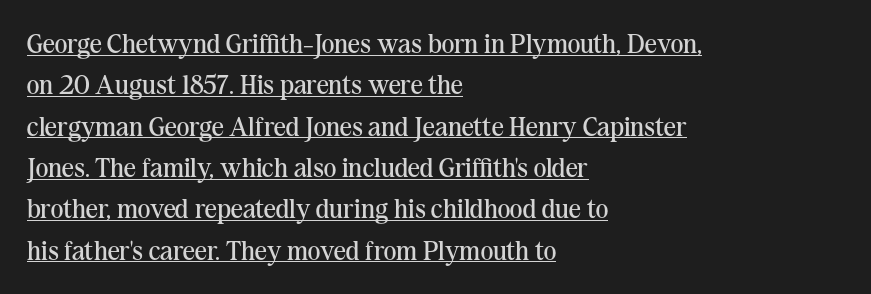
Q: Is the text bold? A: No.
Q: Is the text italic (slanted)? A: No, it is upright.
Q: Is the text underlined? A: Yes.
Q: How is the paragraph aligned? A: Left-aligned.
Q: Is the spacing between letters normal or unusually wide? A: Normal.
Q: Is the spacing between lines tight, normal or loose? A: Normal.
